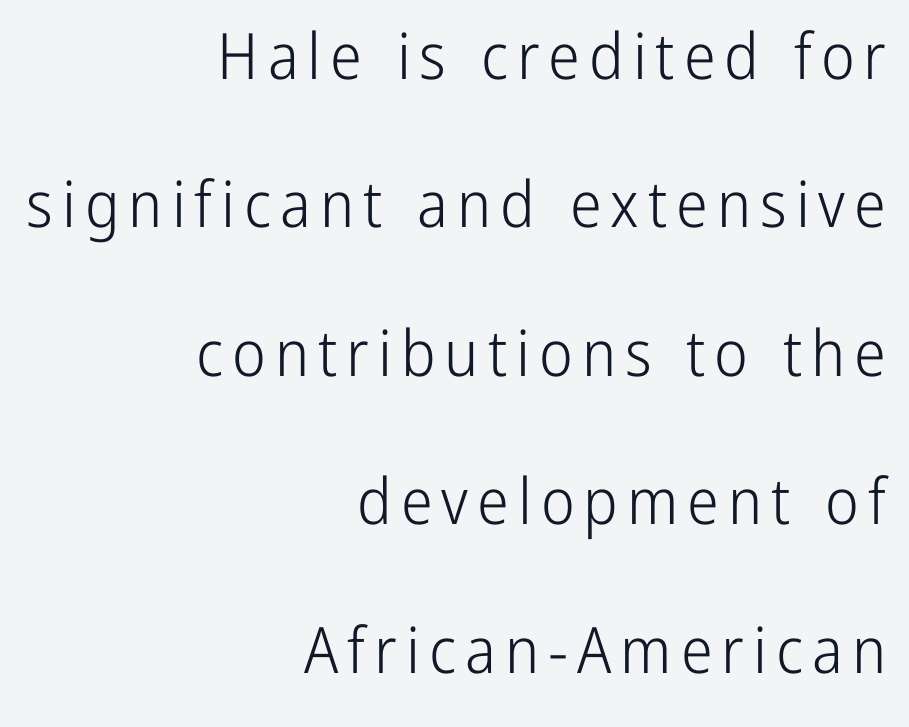
Stroke thickness stays within the range of a standard reading face or lighter. Unmarked baselines from the first word to the last. The designer went with a sans here, leaving each stem footless. Loosely led — the rows are spread out. The paragraph has a hard right edge and a soft left edge.
